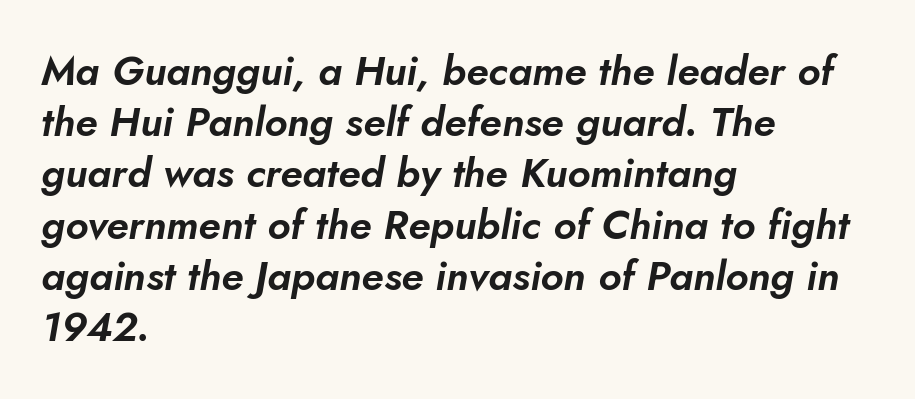
The image shows 41 px text type, italic (leaning right); set left-aligned, normal line spacing (1.25x), normal letter spacing, not underlined; low stroke contrast and a small x-height.
